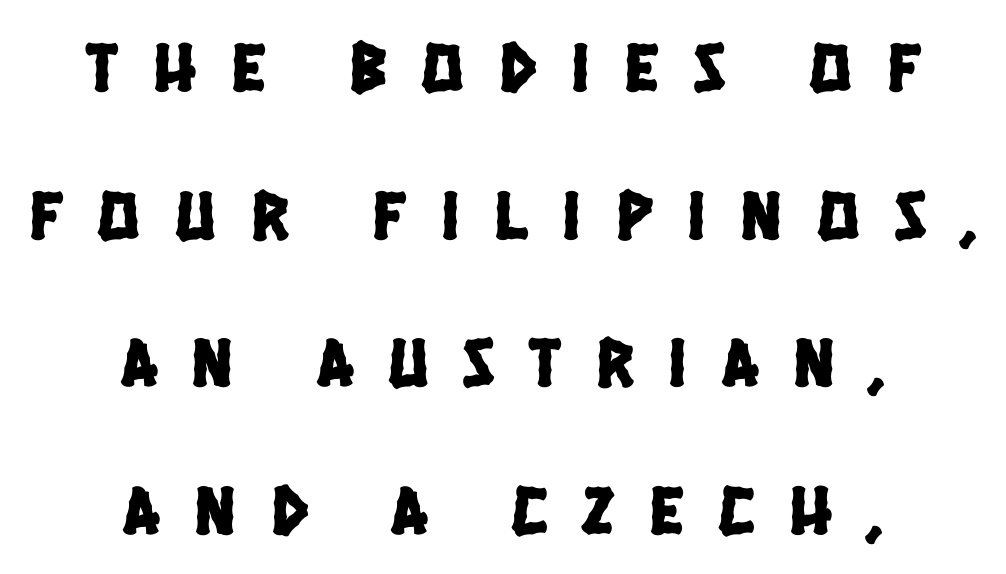
Casual observation: everything's sitting right in the middle. Varying glyph widths throughout — classic text-font behaviour. No word sits above an underline. The leading is generous, giving the passage an open texture.
